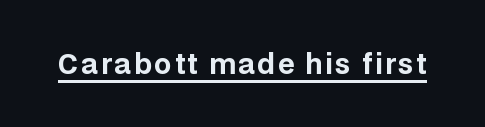
This is heavy type, rendered in bold. Tall strokes in this sample are plumb rather than angled. The lettering is marked with a stroke running underneath it.
